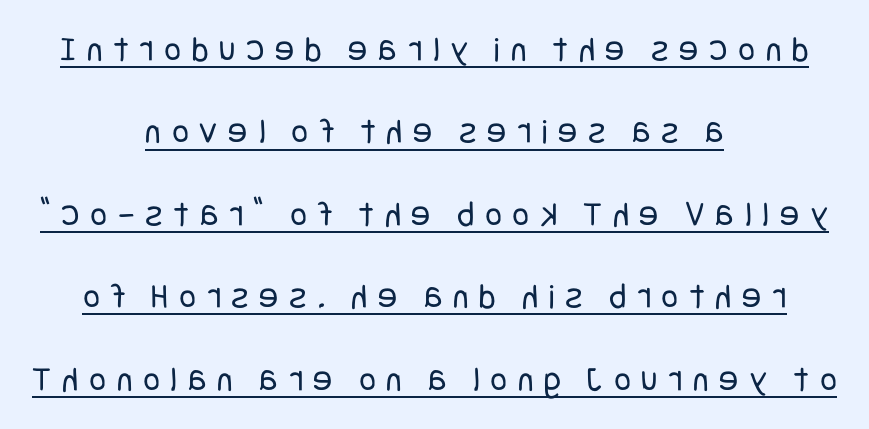
Q: Is the text bold? A: No.
Q: Is the text italic (slanted)? A: No, it is upright.
Q: Is the typeface a serif or a sans-serif typeface? A: Sans-serif.
Q: Is the text underlined? A: Yes.
Q: How is the paragraph aligned? A: Centered.
Q: Is the spacing between letters normal or unusually wide? A: Unusually wide.
Q: Is the spacing between lines tight, normal or loose? A: Loose.
Q: Width (condensed, normal, or wide)? A: Condensed.
Q: Stroke contrast? A: Low.
Q: x-height? A: Large.
